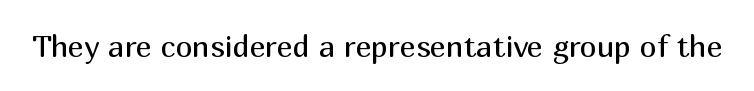
Each letter's strokes conclude bluntly, with no projecting serifs. The specimen reads as upright at a glance. Standard letterfit; no display-style spreading of the glyphs. Has an underline been added? It has not. The face used here is proportionally spaced, like ordinary book or web type. Letters have the restrained weight of plain body copy at most.
